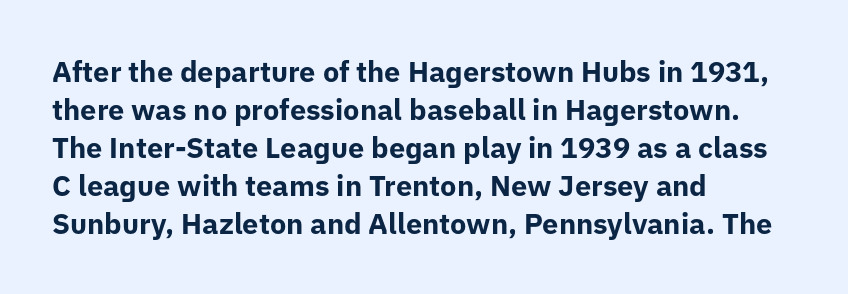
{"serif": "no", "italic": "no", "bold": "yes", "weight": "bold", "width": "normal", "stroke_contrast": "low", "x_height": "medium", "monospaced": "no", "underline": "no", "align": "left", "line_spacing": "normal", "line_spacing_ratio": 1.31, "letter_spacing": "normal", "letter_spacing_em": 0.0, "glyph_px": 29}
